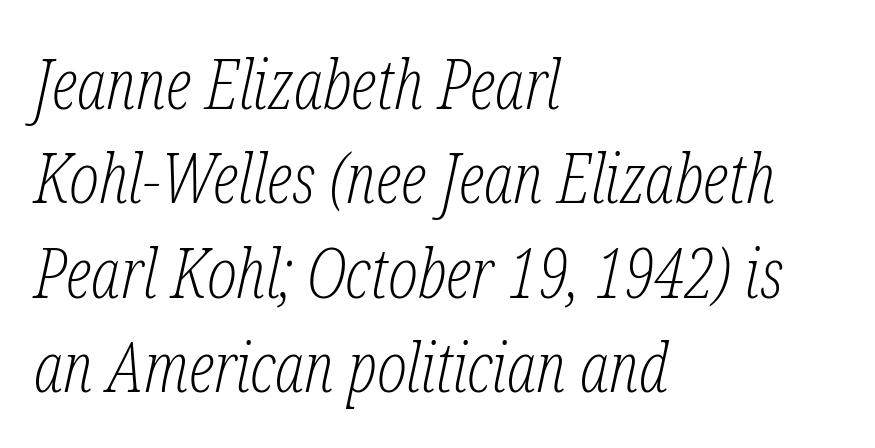
Interline gaps are of average width in this sample. The weight tops out at a normal text grade. All the whitespace from short lines collects on the right. This sample has the flowing, uneven cadence of proportional lettering.
